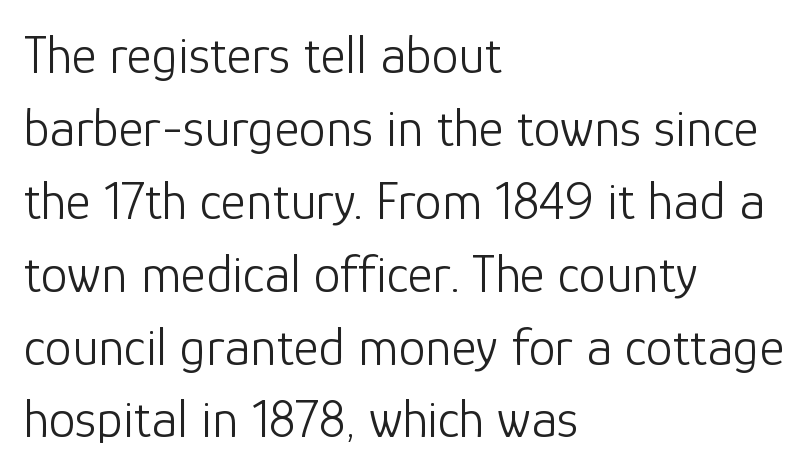
Q: Is the text bold? A: No.
Q: Is the text italic (slanted)? A: No, it is upright.
Q: Is the typeface a serif or a sans-serif typeface? A: Sans-serif.
Q: Is the text underlined? A: No.
Q: How is the paragraph aligned? A: Left-aligned.
Q: Is the spacing between letters normal or unusually wide? A: Normal.
Q: Is the spacing between lines tight, normal or loose? A: Normal.
Q: Width (condensed, normal, or wide)? A: Normal.
Q: Stroke contrast? A: Low.
Q: x-height? A: Medium.
Q: Monospaced? A: No.
